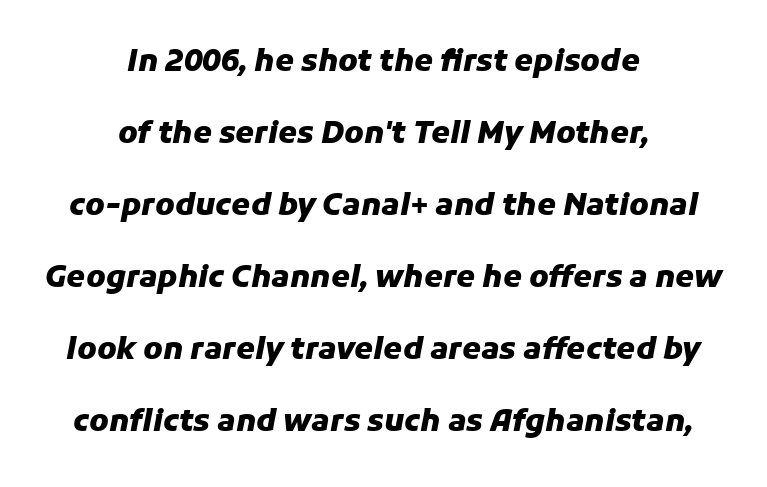
{"italic": "yes", "lean": "right", "slant_degrees": 11, "bold": "yes", "weight": "heavy", "width": "normal", "stroke_contrast": "low", "x_height": "medium", "monospaced": "no", "underline": "no", "align": "center", "line_spacing": "loose", "line_spacing_ratio": 2.4, "letter_spacing": "normal", "letter_spacing_em": 0.0, "glyph_px": 30}
